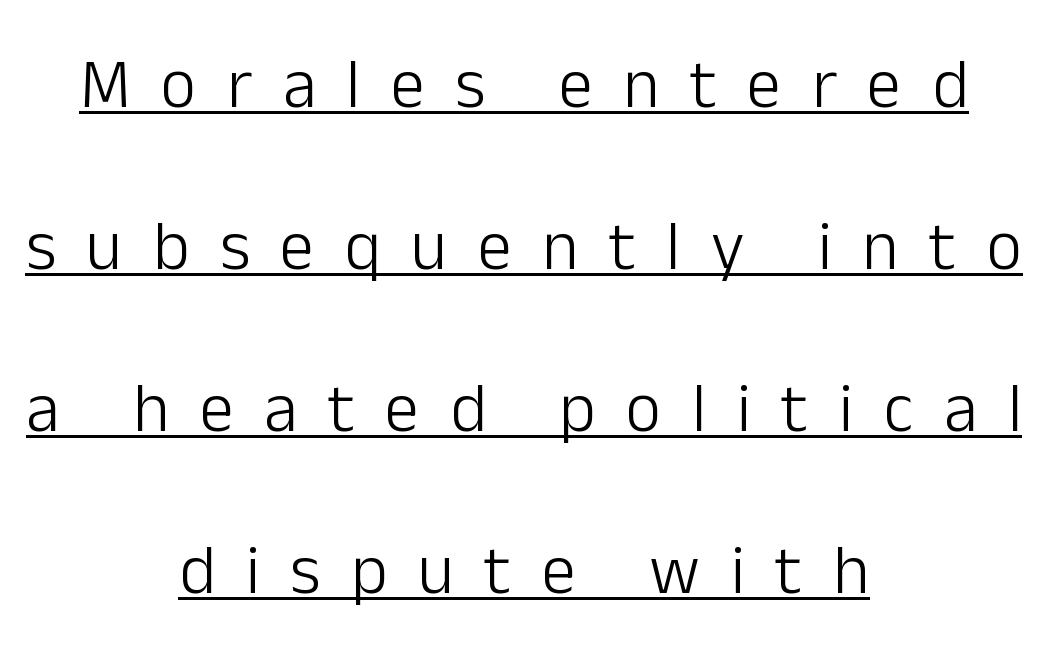
{"serif": "no", "italic": "no", "bold": "no", "weight": "light", "width": "normal", "stroke_contrast": "low", "x_height": "medium", "monospaced": "no", "underline": "yes", "align": "center", "line_spacing": "loose", "line_spacing_ratio": 2.35, "letter_spacing": "wide", "letter_spacing_em": 0.44, "glyph_px": 69}
